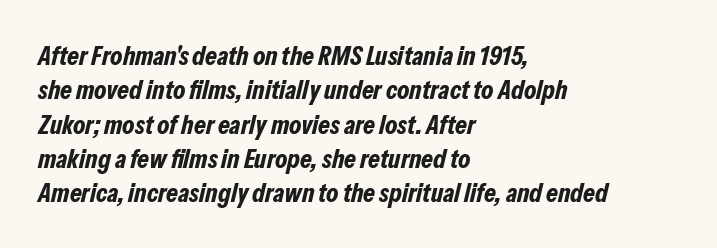
{"italic": "yes", "lean": "right", "slant_degrees": 13, "bold": "yes", "underline": "no", "align": "left", "line_spacing": "normal", "line_spacing_ratio": 1.27, "letter_spacing": "normal", "letter_spacing_em": 0.0, "glyph_px": 27}
